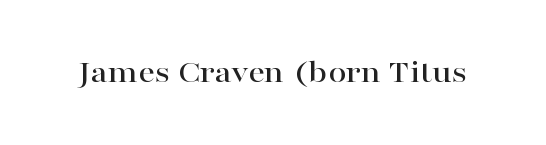
Does the lettering tilt? It doesn't — this is upright. Any mark beneath the type? The region is blank. A typesetter would call this proportional, since set widths differ per character. The letters carry serifs — small finishing strokes at the ends of their stems.
